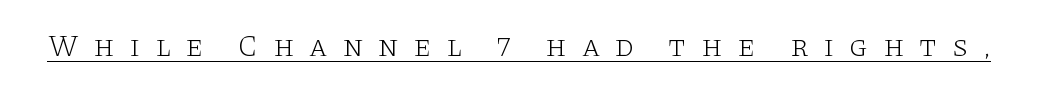
{"serif": "yes", "italic": "no", "bold": "no", "weight": "light", "width": "wide", "stroke_contrast": "low", "x_height": "large", "monospaced": "no", "underline": "yes", "letter_spacing": "wide", "letter_spacing_em": 0.49, "glyph_px": 30}
